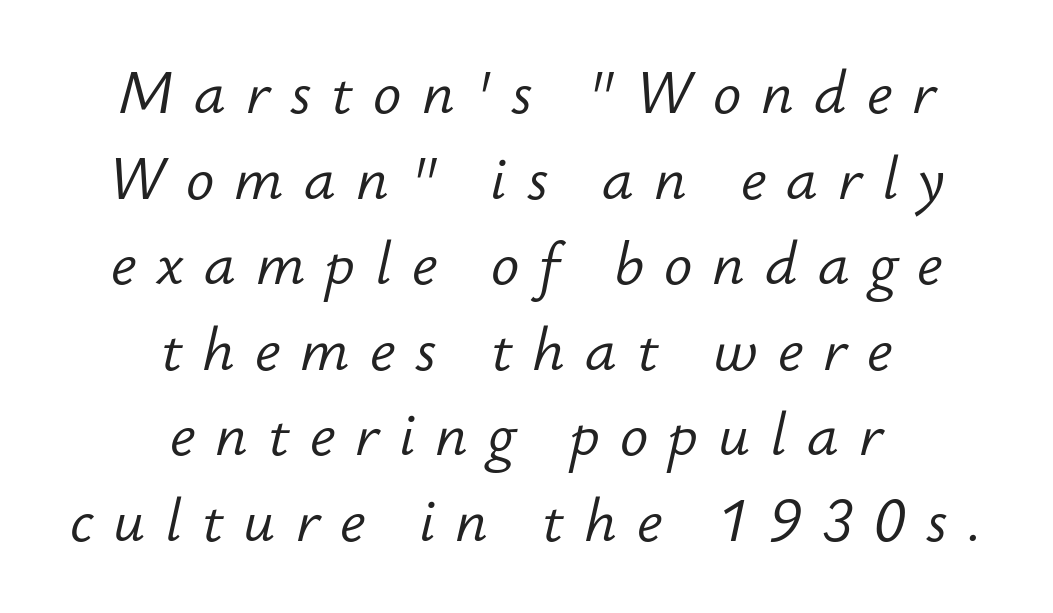
Q: Is the text bold? A: No.
Q: Is the text italic (slanted)? A: Yes, it leans right by about 12 degrees.
Q: Is the text underlined? A: No.
Q: How is the paragraph aligned? A: Centered.
Q: Is the spacing between letters normal or unusually wide? A: Unusually wide.
Q: Is the spacing between lines tight, normal or loose? A: Normal.
Q: Width (condensed, normal, or wide)? A: Normal.
Q: Stroke contrast? A: Low.
Q: x-height? A: Small.
Q: Monospaced? A: No.
